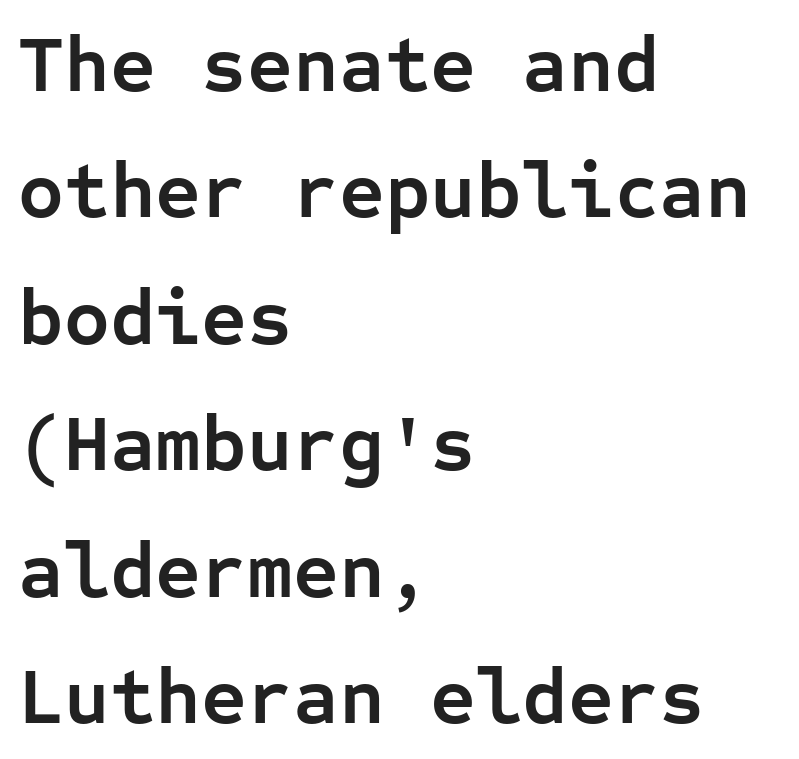
{"serif": "no", "italic": "no", "bold": "yes", "weight": "semibold", "width": "normal", "stroke_contrast": "low", "x_height": "medium", "monospaced": "yes", "underline": "no", "align": "left", "line_spacing": "normal", "line_spacing_ratio": 1.6, "letter_spacing": "normal", "letter_spacing_em": 0.0, "glyph_px": 79}
